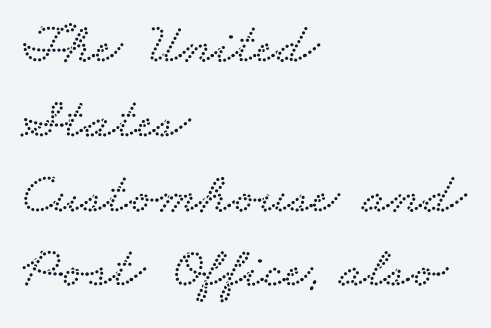
The image shows 58 px wide serif type; set left-aligned, normal line spacing (1.29x), normal letter spacing, not underlined; low stroke contrast and a small x-height.
